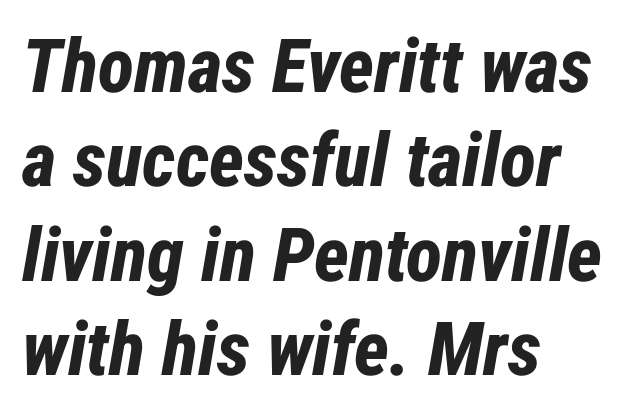
Q: Is the text bold? A: Yes.
Q: Is the text italic (slanted)? A: Yes, it leans right by about 12 degrees.
Q: Is the text underlined? A: No.
Q: How is the paragraph aligned? A: Left-aligned.
Q: Is the spacing between letters normal or unusually wide? A: Normal.
Q: Is the spacing between lines tight, normal or loose? A: Normal.
Q: Width (condensed, normal, or wide)? A: Condensed.
Q: Stroke contrast? A: Low.
Q: x-height? A: Medium.
Q: Monospaced? A: No.
